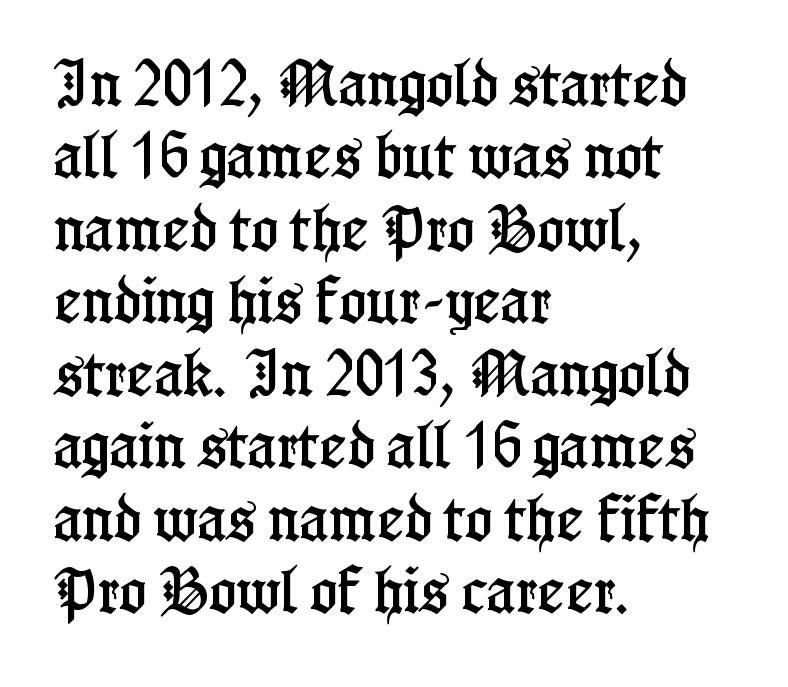
Q: Is the text italic (slanted)? A: No, it is upright.
Q: Is the typeface a serif or a sans-serif typeface? A: Serif.
Q: Is the text underlined? A: No.
Q: How is the paragraph aligned? A: Left-aligned.
Q: Is the spacing between letters normal or unusually wide? A: Normal.
Q: Is the spacing between lines tight, normal or loose? A: Normal.
Q: Width (condensed, normal, or wide)? A: Condensed.
Q: Stroke contrast? A: Low.
Q: x-height? A: Medium.
Q: Monospaced? A: No.
